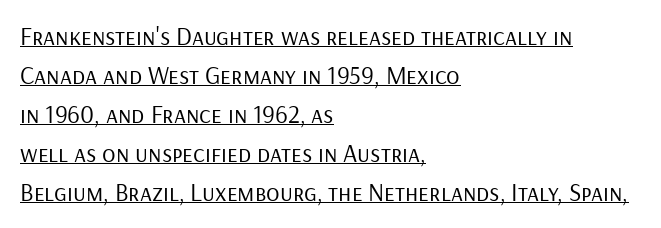
Q: Is the text bold? A: No.
Q: Is the text italic (slanted)? A: No, it is upright.
Q: Is the text underlined? A: Yes.
Q: How is the paragraph aligned? A: Left-aligned.
Q: Is the spacing between letters normal or unusually wide? A: Normal.
Q: Is the spacing between lines tight, normal or loose? A: Normal.
